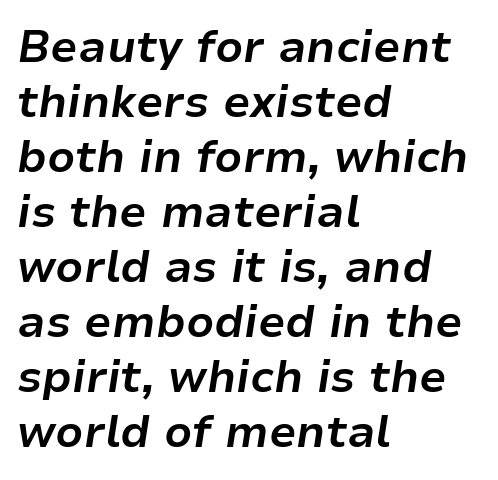
{"italic": "yes", "lean": "right", "slant_degrees": 9, "bold": "yes", "weight": "bold", "width": "normal", "stroke_contrast": "low", "x_height": "medium", "monospaced": "no", "underline": "no", "align": "left", "line_spacing": "normal", "line_spacing_ratio": 1.25, "letter_spacing": "normal", "letter_spacing_em": 0.0, "glyph_px": 44}
